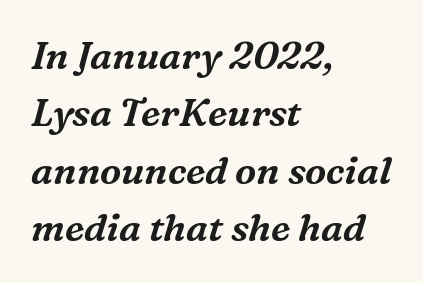
The image shows 38 px serif type, italic (leaning right); set left-aligned, normal line spacing (1.51x), normal letter spacing, not underlined; medium stroke contrast and a medium x-height.
